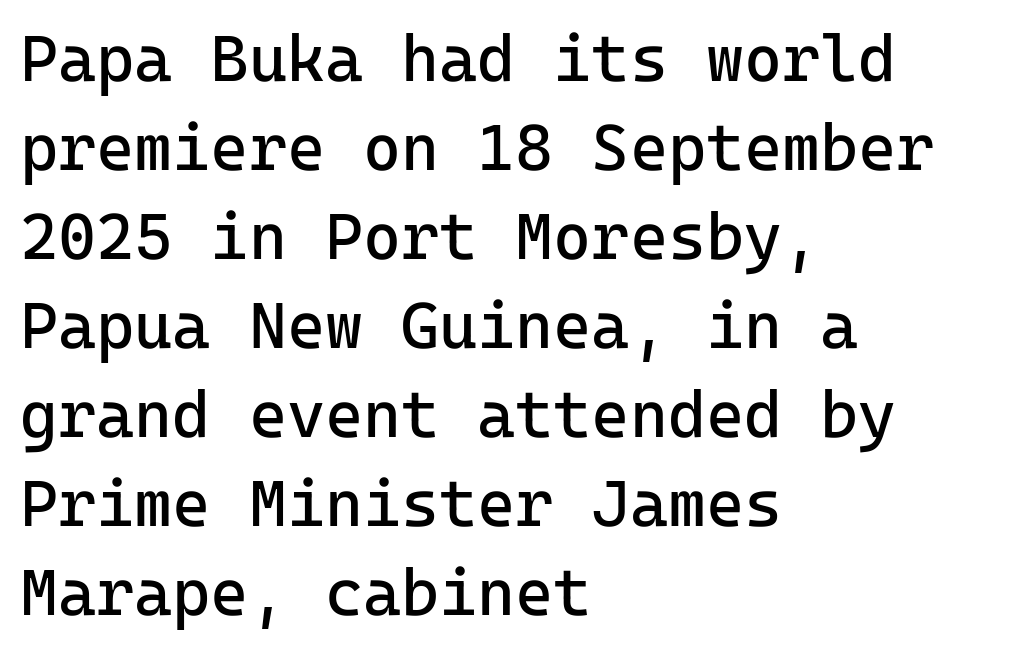
The image shows 65 px regular-weight sans-serif type, upright, monospaced; set left-aligned, normal line spacing (1.37x), normal letter spacing, not underlined; low stroke contrast and a medium x-height.
